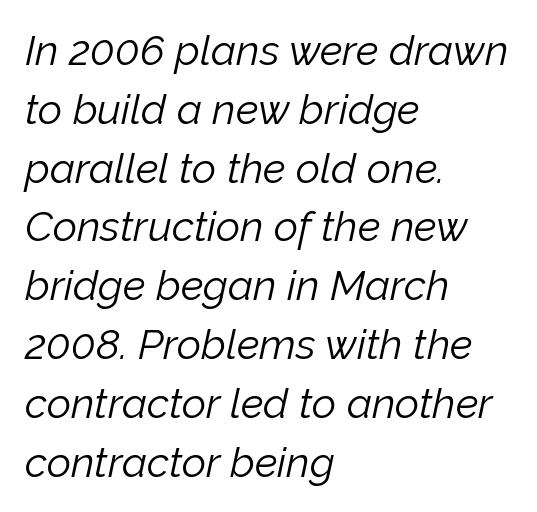
{"italic": "yes", "lean": "right", "slant_degrees": 12, "bold": "no", "weight": "light", "width": "normal", "stroke_contrast": "low", "x_height": "medium", "monospaced": "no", "underline": "no", "align": "left", "line_spacing": "normal", "line_spacing_ratio": 1.4, "letter_spacing": "normal", "letter_spacing_em": 0.0, "glyph_px": 42}
